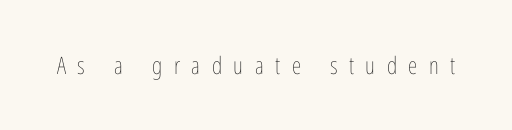
Q: Is the text bold? A: No.
Q: Is the text italic (slanted)? A: No, it is upright.
Q: Is the text underlined? A: No.
Q: Is the spacing between letters normal or unusually wide? A: Unusually wide.
